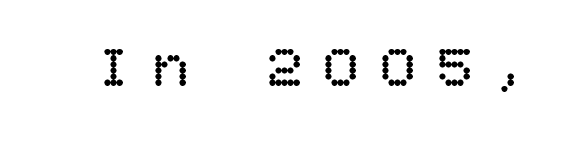
{"italic": "no", "bold": "no", "weight": "regular", "width": "normal", "stroke_contrast": "low", "x_height": "large", "underline": "no", "letter_spacing": "wide", "letter_spacing_em": 0.33, "glyph_px": 61}
